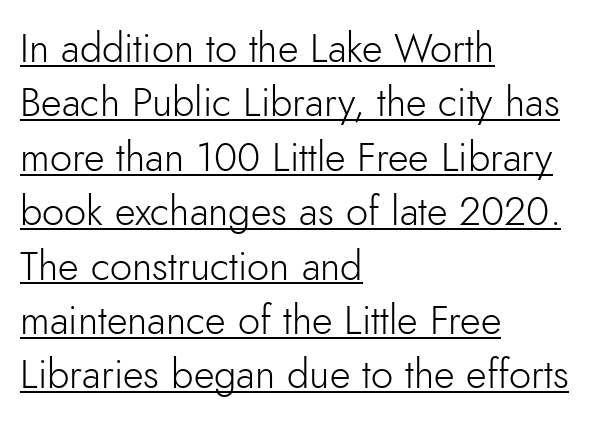
{"serif": "no", "italic": "no", "bold": "no", "weight": "light", "width": "normal", "stroke_contrast": "low", "x_height": "small", "monospaced": "no", "underline": "yes", "align": "left", "line_spacing": "normal", "line_spacing_ratio": 1.36, "letter_spacing": "normal", "letter_spacing_em": 0.0, "glyph_px": 40}
